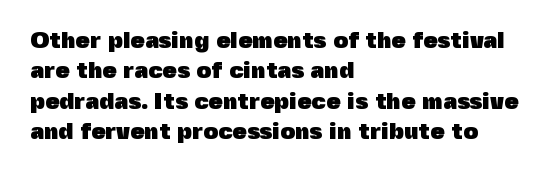
Q: Is the text bold? A: Yes.
Q: Is the text italic (slanted)? A: No, it is upright.
Q: Is the text underlined? A: No.
Q: How is the paragraph aligned? A: Left-aligned.
Q: Is the spacing between letters normal or unusually wide? A: Normal.
Q: Is the spacing between lines tight, normal or loose? A: Normal.
